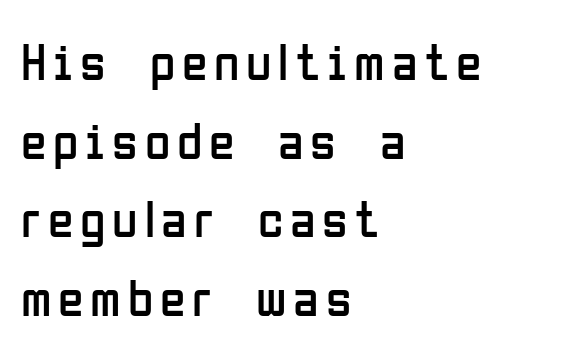
The rag falls on the right side of this text block. This rendering features lettering with no underline. Each new line begins a customary step beneath the previous one. Is this a fixed-width face? No — the glyphs have proportional, varying widths. Is this a sans? Yes — the strokes have no serifs.
